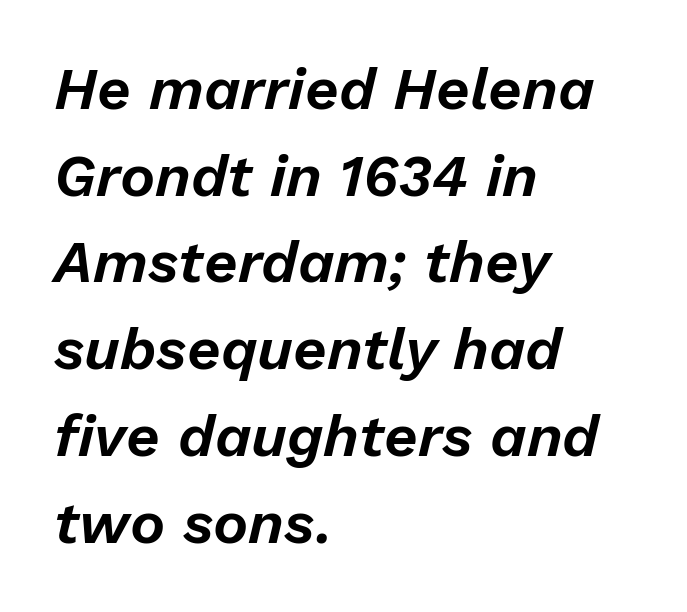
The compositor pushed each line to the left boundary. Compared with typical paragraphs, the rows here are spaced about the same. Observe the lean: these are italic letterforms. The foot of each line stays bare and open. The type is set solid horizontally, with unmodified tracking. Each letter keeps its own natural width here, so spacing adapts to shape.
